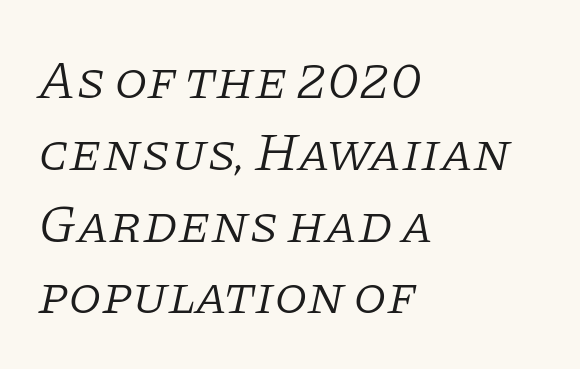
The image shows 54 px light serif type, italic (leaning right); set left-aligned, normal line spacing (1.33x), normal letter spacing, not underlined; low stroke contrast and a large x-height.
